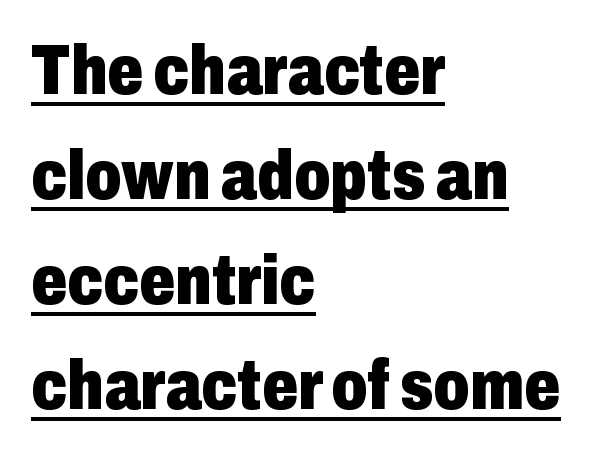
{"serif": "no", "italic": "no", "bold": "yes", "weight": "heavy", "width": "condensed", "stroke_contrast": "low", "x_height": "medium", "monospaced": "no", "underline": "yes", "align": "left", "line_spacing": "normal", "line_spacing_ratio": 1.48, "letter_spacing": "normal", "letter_spacing_em": 0.0, "glyph_px": 71}
